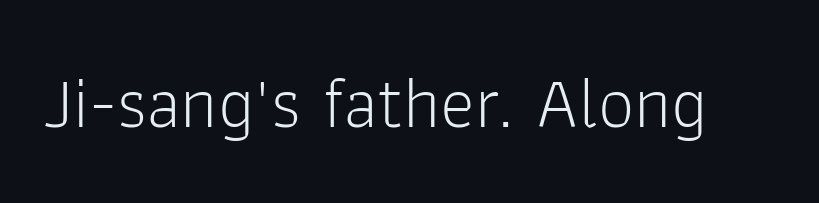
The image shows 73 px light sans-serif type, upright; set normal letter spacing, not underlined; low stroke contrast and a medium x-height.
